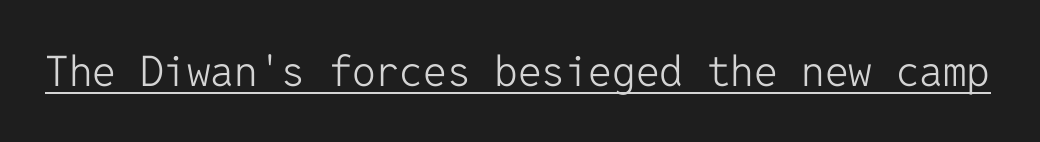
{"serif": "no", "italic": "no", "bold": "no", "weight": "light", "width": "normal", "stroke_contrast": "low", "x_height": "medium", "monospaced": "yes", "underline": "yes", "letter_spacing": "normal", "letter_spacing_em": 0.0, "glyph_px": 42}
